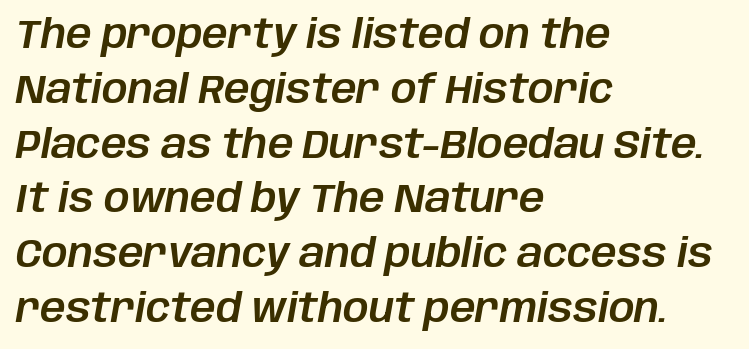
The image shows 40 px text type, italic (leaning right); set left-aligned, normal line spacing (1.37x), normal letter spacing, not underlined; low stroke contrast and a large x-height.
